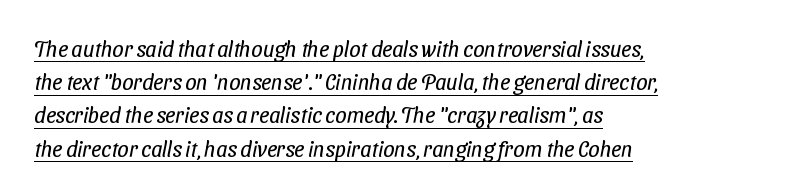
The image shows 22 px text type; set left-aligned, normal line spacing (1.51x), normal letter spacing, underlined.
